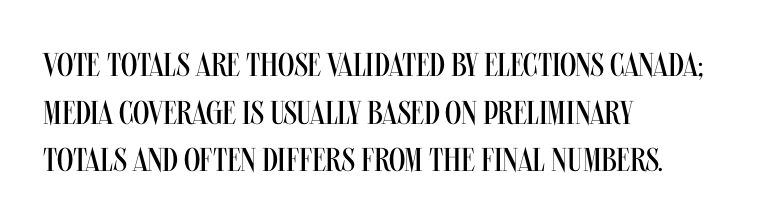
The image shows 33 px regular-weight, condensed sans-serif type, upright; set left-aligned, normal line spacing (1.44x), normal letter spacing, not underlined; medium stroke contrast and a large x-height.
